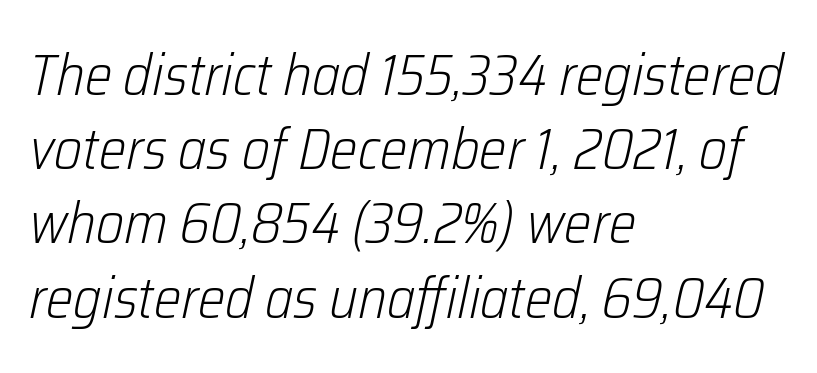
The image shows 58 px light, condensed type, italic (leaning right); set left-aligned, normal line spacing (1.28x), normal letter spacing, not underlined; low stroke contrast and a medium x-height.
